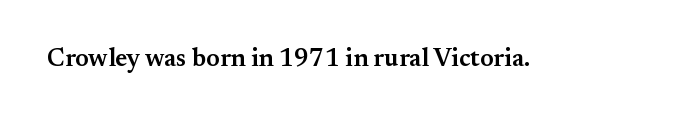
{"italic": "no", "bold": "semi", "underline": "no", "letter_spacing": "normal", "letter_spacing_em": 0.0, "glyph_px": 25}
